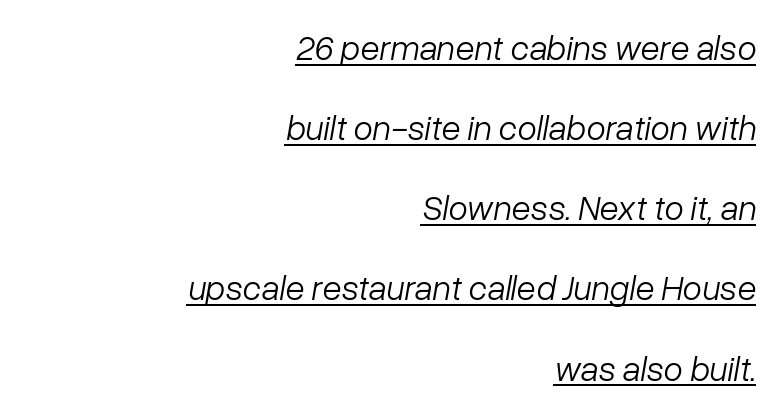
The image shows 35 px light type, italic (leaning right); set right-aligned, loose line spacing (2.29x), normal letter spacing, underlined; low stroke contrast and a medium x-height.
